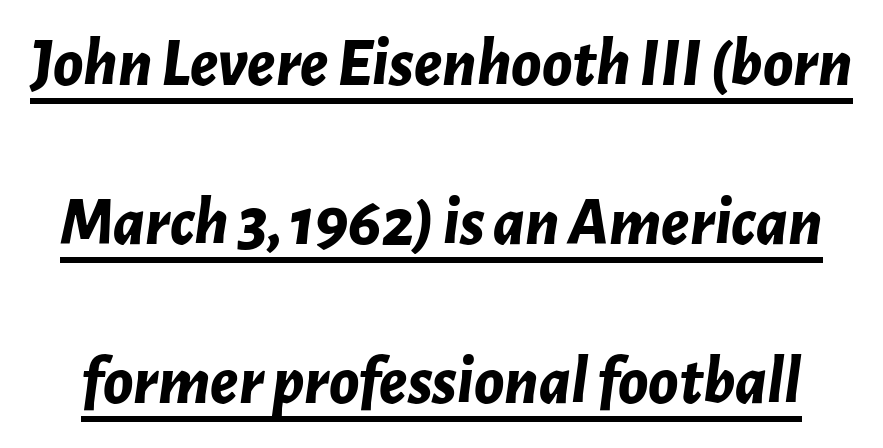
Q: Is the text bold? A: Yes.
Q: Is the text italic (slanted)? A: Yes, it leans right by about 7 degrees.
Q: Is the text underlined? A: Yes.
Q: Is the spacing between letters normal or unusually wide? A: Normal.
Q: Is the spacing between lines tight, normal or loose? A: Loose.
Q: Width (condensed, normal, or wide)? A: Normal.
Q: Stroke contrast? A: Low.
Q: x-height? A: Medium.
Q: Monospaced? A: No.
